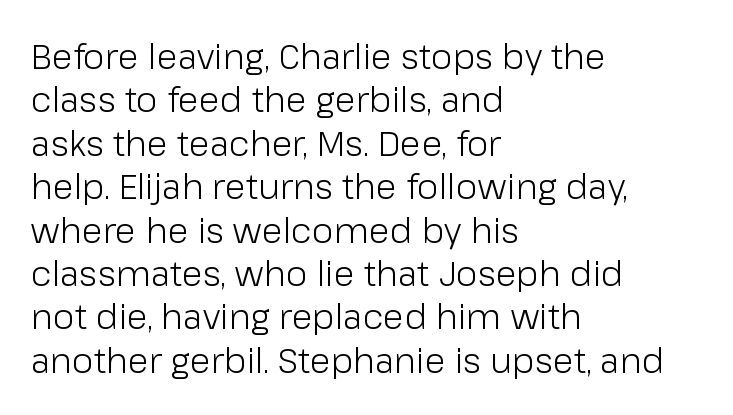
Q: Is the text bold? A: No.
Q: Is the text italic (slanted)? A: No, it is upright.
Q: Is the typeface a serif or a sans-serif typeface? A: Sans-serif.
Q: Is the text underlined? A: No.
Q: How is the paragraph aligned? A: Left-aligned.
Q: Is the spacing between letters normal or unusually wide? A: Normal.
Q: Width (condensed, normal, or wide)? A: Normal.
Q: Stroke contrast? A: Low.
Q: x-height? A: Medium.
Q: Monospaced? A: No.
